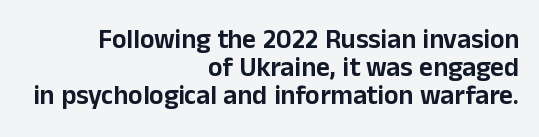
{"italic": "no", "underline": "no", "align": "right", "line_spacing": "tight", "line_spacing_ratio": 1.04, "letter_spacing": "normal", "letter_spacing_em": 0.0, "glyph_px": 27}
